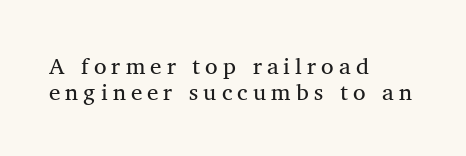
Q: Is the text underlined? A: No.
Q: How is the paragraph aligned? A: Left-aligned.
Q: Is the spacing between letters normal or unusually wide? A: Unusually wide.
Q: Is the spacing between lines tight, normal or loose? A: Tight.
